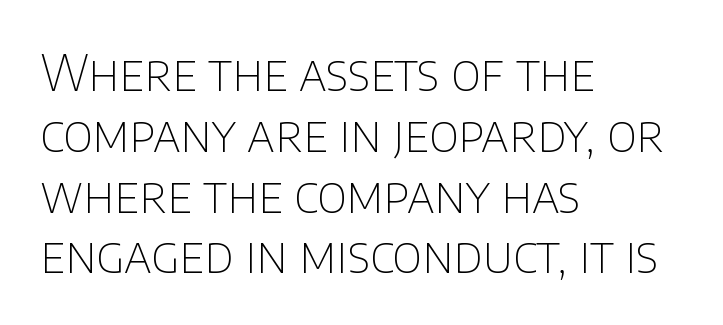
Q: Is the text bold? A: No.
Q: Is the text italic (slanted)? A: No, it is upright.
Q: Is the typeface a serif or a sans-serif typeface? A: Sans-serif.
Q: Is the text underlined? A: No.
Q: How is the paragraph aligned? A: Left-aligned.
Q: Is the spacing between letters normal or unusually wide? A: Normal.
Q: Width (condensed, normal, or wide)? A: Normal.
Q: Stroke contrast? A: Low.
Q: x-height? A: Large.
Q: Monospaced? A: No.
